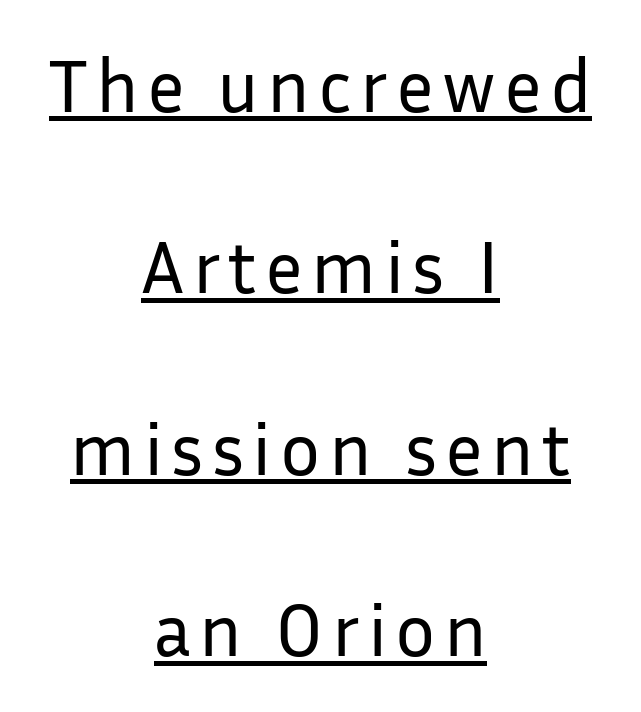
The image shows 75 px regular-weight sans-serif type, upright; set centered, loose line spacing (2.42x), underlined; low stroke contrast and a medium x-height.
